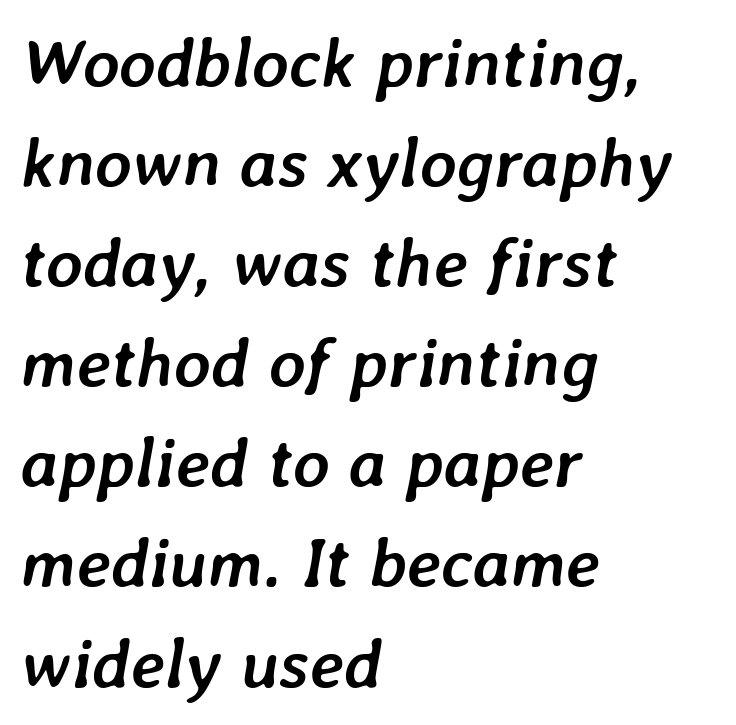
The image shows 70 px semibold type, italic (leaning right); set left-aligned, normal line spacing (1.43x), normal letter spacing, not underlined; low stroke contrast and a medium x-height.
